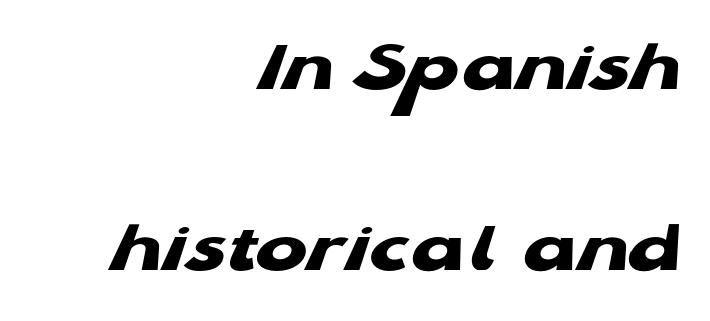
Q: Is the text bold? A: Yes.
Q: Is the typeface a serif or a sans-serif typeface? A: Sans-serif.
Q: Is the text underlined? A: No.
Q: How is the paragraph aligned? A: Right-aligned.
Q: Is the spacing between letters normal or unusually wide? A: Normal.
Q: Is the spacing between lines tight, normal or loose? A: Loose.
Q: Width (condensed, normal, or wide)? A: Wide.
Q: Stroke contrast? A: Low.
Q: x-height? A: Medium.
Q: Monospaced? A: No.
